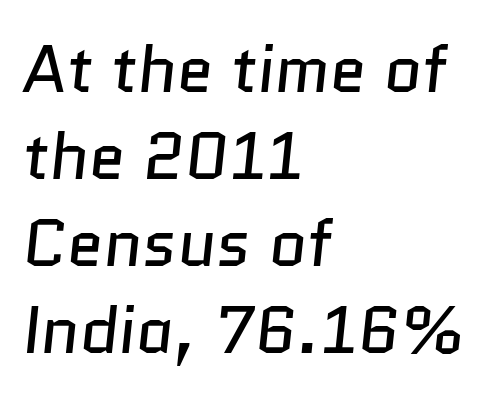
{"serif": "no", "bold": "no", "weight": "regular", "width": "normal", "stroke_contrast": "low", "x_height": "medium", "monospaced": "no", "underline": "no", "align": "left", "line_spacing": "normal", "line_spacing_ratio": 1.32, "letter_spacing": "normal", "letter_spacing_em": 0.0, "glyph_px": 66}
